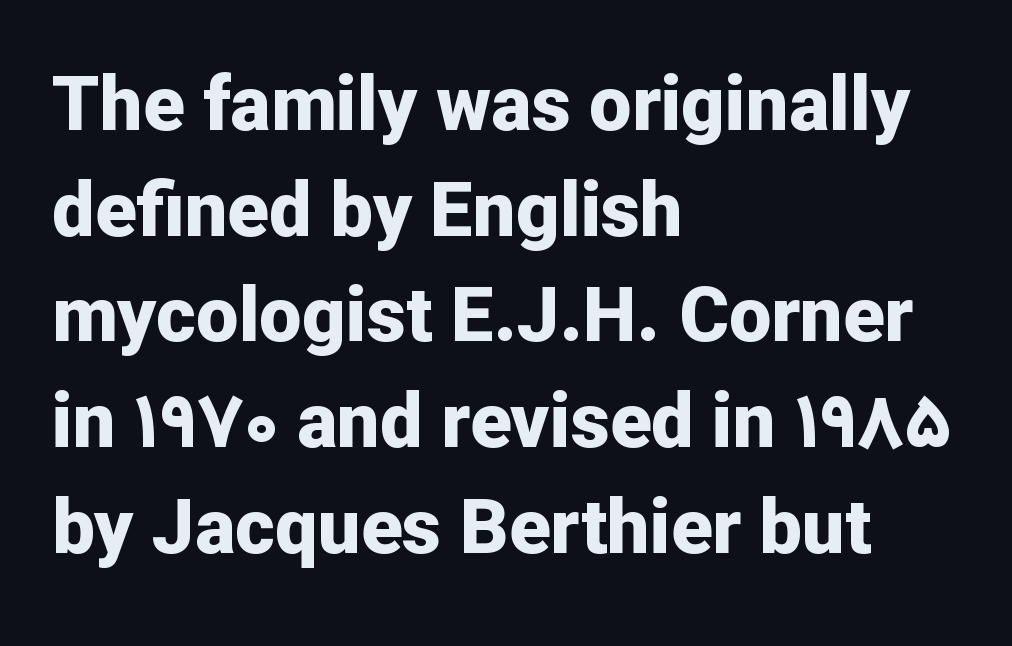
The passage is arranged the way most books set body copy — flush left. On the weight axis this lands at bold, roughly 700. The specimen omits any rule beneath the text block's lines. The passage shown stacks its lines at a standard gap.
